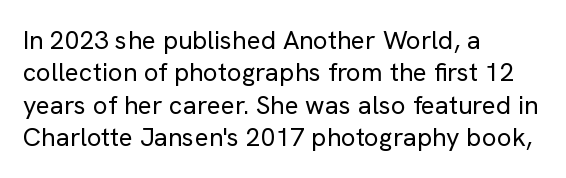
{"italic": "no", "bold": "no", "underline": "no", "align": "left", "line_spacing": "normal", "line_spacing_ratio": 1.25, "letter_spacing": "normal", "letter_spacing_em": 0.0, "glyph_px": 26}
